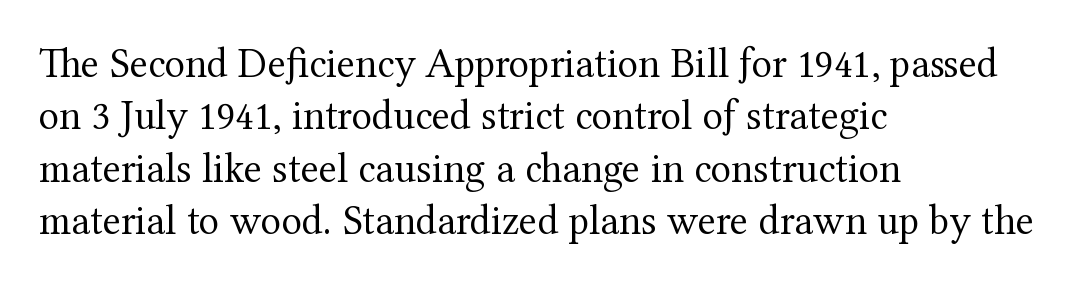
{"serif": "yes", "italic": "no", "bold": "no", "weight": "regular", "width": "normal", "stroke_contrast": "medium", "x_height": "medium", "monospaced": "no", "underline": "no", "align": "left", "line_spacing": "normal", "line_spacing_ratio": 1.25, "letter_spacing": "normal", "letter_spacing_em": 0.0, "glyph_px": 42}
